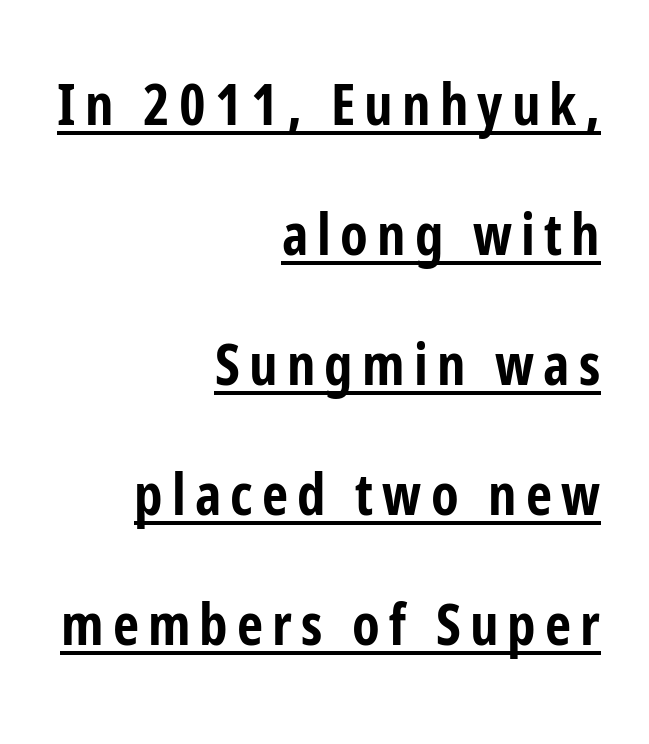
Leftover space on each line is placed entirely before the opening word. This rendering employs a face without finishing strokes, i.e., a sans-serif. Notice how a bar underscores the lettering throughout. Note the varied advance widths — an 'i' is clearly narrower than an 'm'. Widely set lines give the paragraph a tall, airy silhouette. Students, this is bold: see how much ink each stroke carries.
